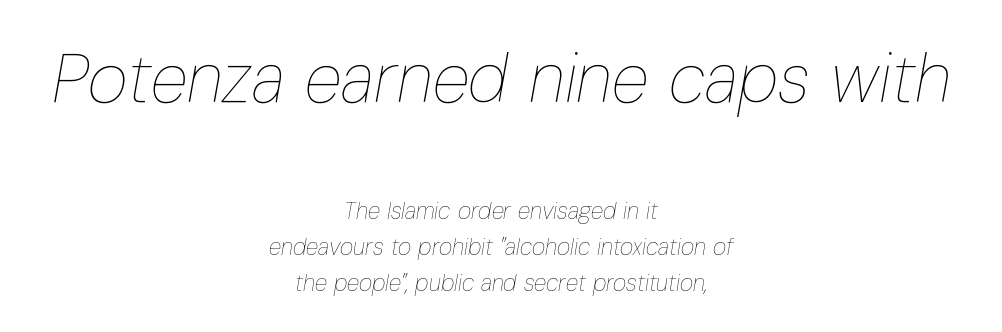
Centered paragraph, ragged on both sides. Characters are canted at an angle relative to the baseline's perpendicular. A student would notice the top passage is typeset larger than what follows. Regarding leading, the lines here are spaced in the standard way. Type without underlining. A typesetter would call this proportional, since set widths differ per character.
